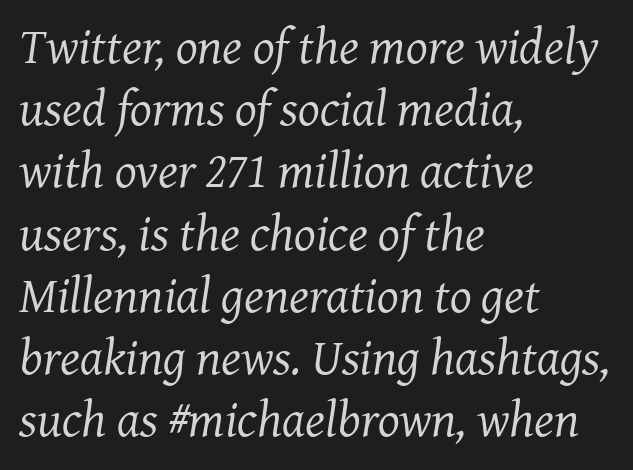
Q: Is the text bold? A: No.
Q: Is the text italic (slanted)? A: Yes, it leans right by about 7 degrees.
Q: Is the typeface a serif or a sans-serif typeface? A: Serif.
Q: Is the text underlined? A: No.
Q: How is the paragraph aligned? A: Left-aligned.
Q: Is the spacing between letters normal or unusually wide? A: Normal.
Q: Width (condensed, normal, or wide)? A: Normal.
Q: Stroke contrast? A: Medium.
Q: x-height? A: Medium.
Q: Monospaced? A: No.
